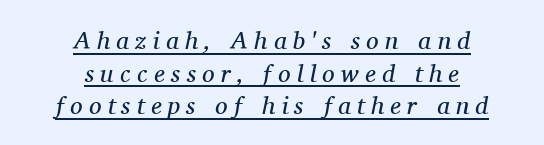
The image shows 25 px text type, italic (leaning right); set centered, normal line spacing (1.31x), unusually wide letter spacing (+0.25 em), underlined.
